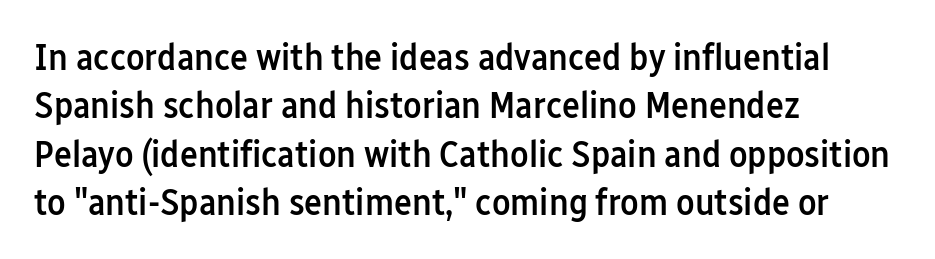
The image shows 38 px semibold, condensed sans-serif type, upright; set left-aligned, normal line spacing (1.27x), normal letter spacing, not underlined; low stroke contrast and a medium x-height.
